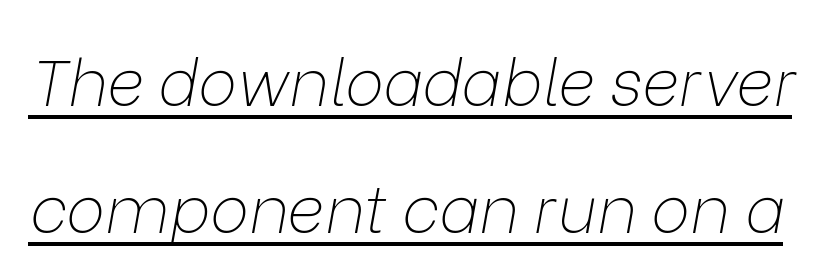
The image shows 65 px thin type, italic (leaning right); set loose line spacing (1.96x), normal letter spacing, underlined; low stroke contrast and a medium x-height.
